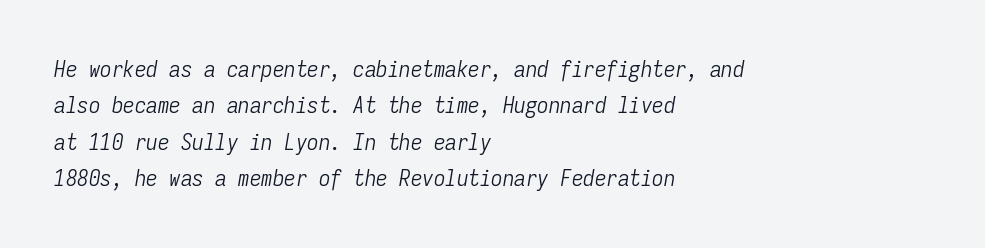
Type without underlining. Standard letterfit; no display-style spreading of the glyphs. The rendering uses a moderate line-height, typical for paragraphs. Reading down the block, your eye returns to a fixed left position each line.
